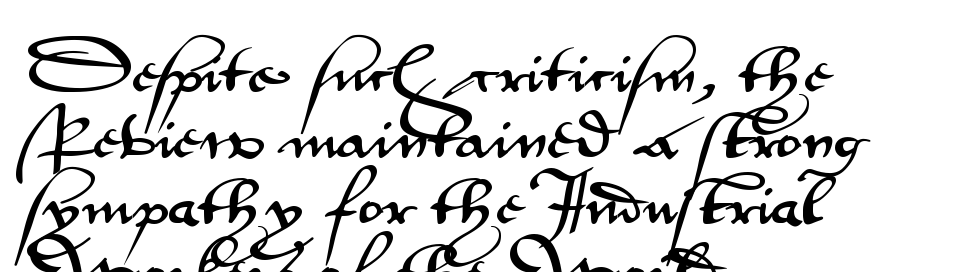
{"serif": "no", "width": "wide", "stroke_contrast": "medium", "x_height": "small", "monospaced": "no", "underline": "no", "align": "left", "line_spacing_ratio": 1.22, "letter_spacing": "normal", "letter_spacing_em": 0.0, "glyph_px": 54}
